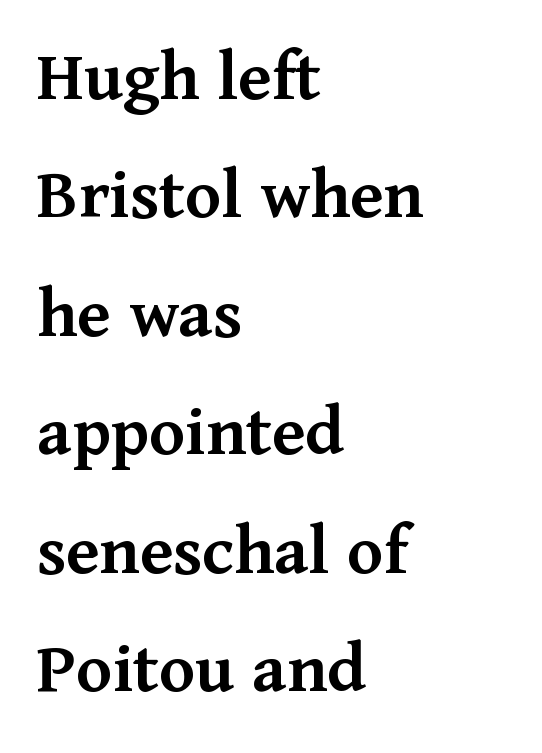
The image shows 75 px semibold serif type, upright; set left-aligned, normal line spacing (1.58x), normal letter spacing, not underlined; medium stroke contrast and a medium x-height.
